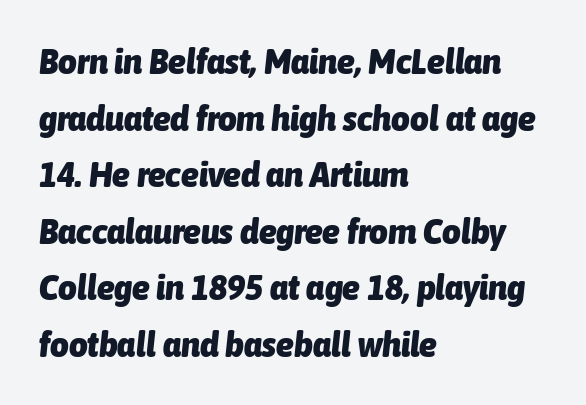
The image shows 36 px heavy, condensed type, italic (leaning right); set left-aligned, normal line spacing (1.57x), normal letter spacing, not underlined; low stroke contrast and a medium x-height.
